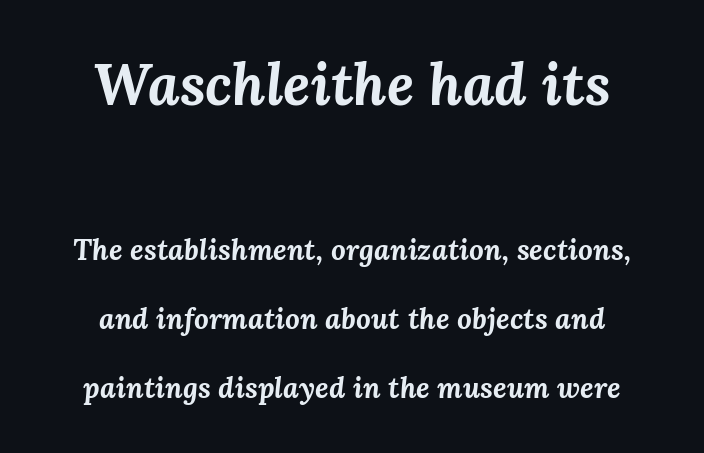
{"italic": "yes", "lean": "right", "slant_degrees": 3, "bold": "yes", "weight": "bold", "width": "normal", "stroke_contrast": "medium", "x_height": "medium", "monospaced": "no", "underline": "no", "align": "center", "line_spacing": "loose", "line_spacing_ratio": 2.38, "letter_spacing": "normal", "letter_spacing_em": 0.0, "larger_block": "first", "size_ratio": 2.0, "glyph_px": 58}
